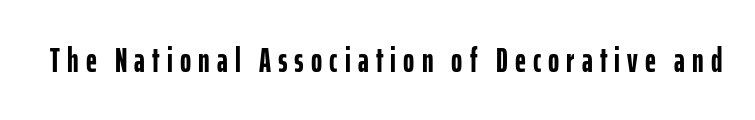
Q: Is the text bold? A: Yes.
Q: Is the text italic (slanted)? A: No, it is upright.
Q: Is the typeface a serif or a sans-serif typeface? A: Sans-serif.
Q: Is the text underlined? A: No.
Q: Is the spacing between letters normal or unusually wide? A: Unusually wide.
Q: Width (condensed, normal, or wide)? A: Condensed.
Q: Stroke contrast? A: Low.
Q: x-height? A: Medium.
Q: Monospaced? A: No.
